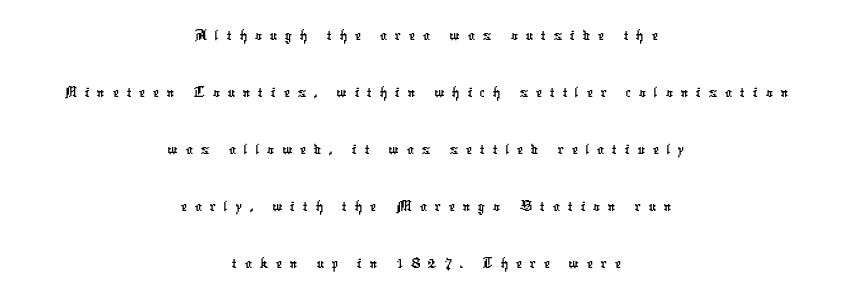
The image shows 35 px condensed sans-serif type; set centered, normal line spacing (1.63x), unusually wide letter spacing (+0.22 em), not underlined; low stroke contrast and a medium x-height.
